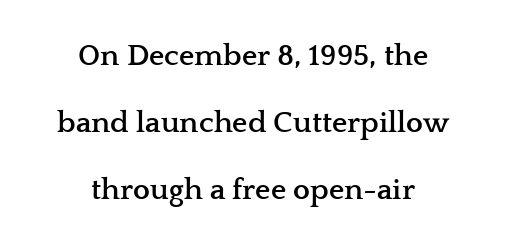
The image shows 30 px semibold, wide serif type, upright; set centered, loose line spacing (2.24x), normal letter spacing, not underlined; low stroke contrast and a medium x-height.
